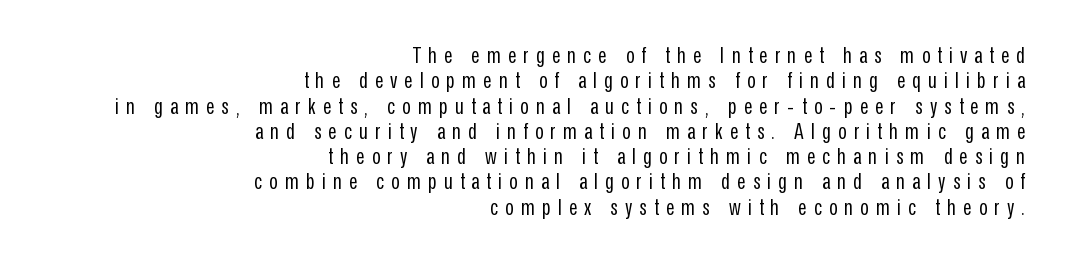
{"italic": "no", "bold": "no", "underline": "no", "align": "right", "line_spacing": "tight", "line_spacing_ratio": 1.1, "letter_spacing": "wide", "letter_spacing_em": 0.31, "glyph_px": 23}
